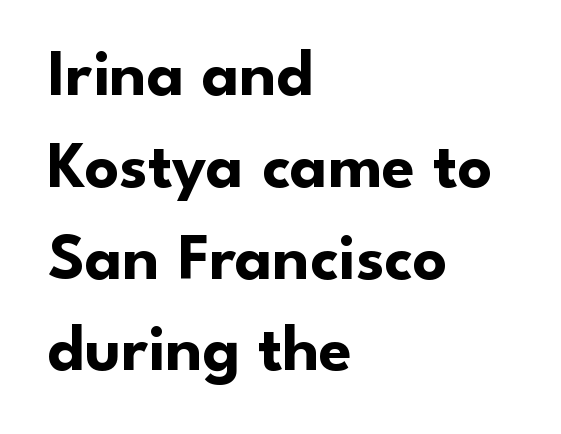
Unmarked baselines from the first word to the last. Ascenders rise straight up at ninety degrees. Each letter keeps its own natural width here, so spacing adapts to shape. Short note: letters normally spaced.
